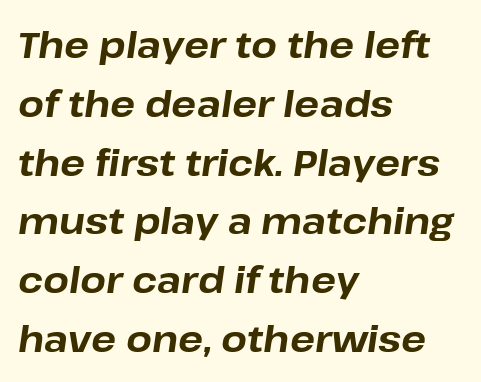
{"italic": "yes", "lean": "right", "slant_degrees": 8, "bold": "yes", "weight": "bold", "width": "normal", "stroke_contrast": "low", "x_height": "medium", "monospaced": "no", "underline": "no", "align": "left", "line_spacing": "normal", "line_spacing_ratio": 1.59, "letter_spacing": "normal", "letter_spacing_em": 0.0, "glyph_px": 37}
